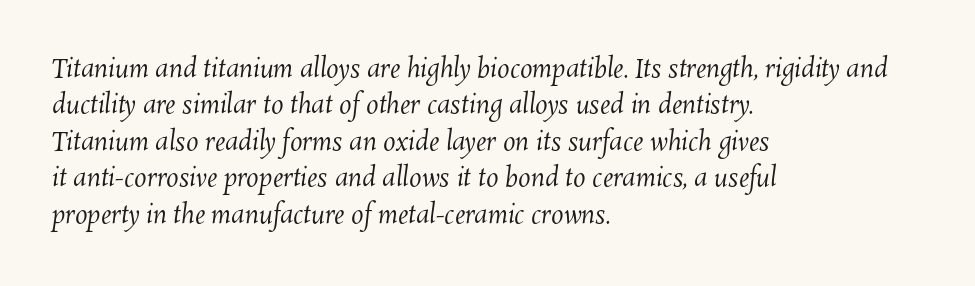
{"bold": "no", "underline": "no", "align": "left", "line_spacing": "normal", "line_spacing_ratio": 1.46, "letter_spacing": "normal", "letter_spacing_em": 0.0, "glyph_px": 25}
